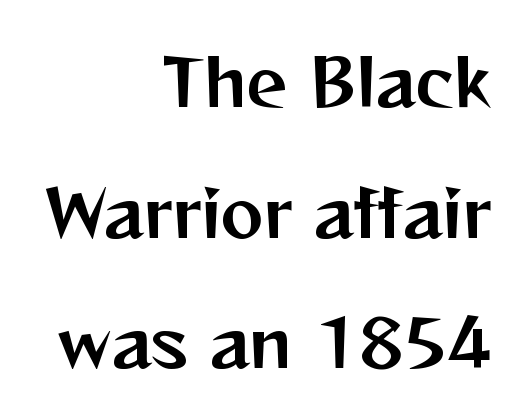
{"serif": "no", "italic": "no", "width": "normal", "stroke_contrast": "medium", "x_height": "medium", "monospaced": "no", "underline": "no", "align": "right", "line_spacing": "loose", "line_spacing_ratio": 2.04, "letter_spacing": "normal", "letter_spacing_em": 0.0, "glyph_px": 64}
